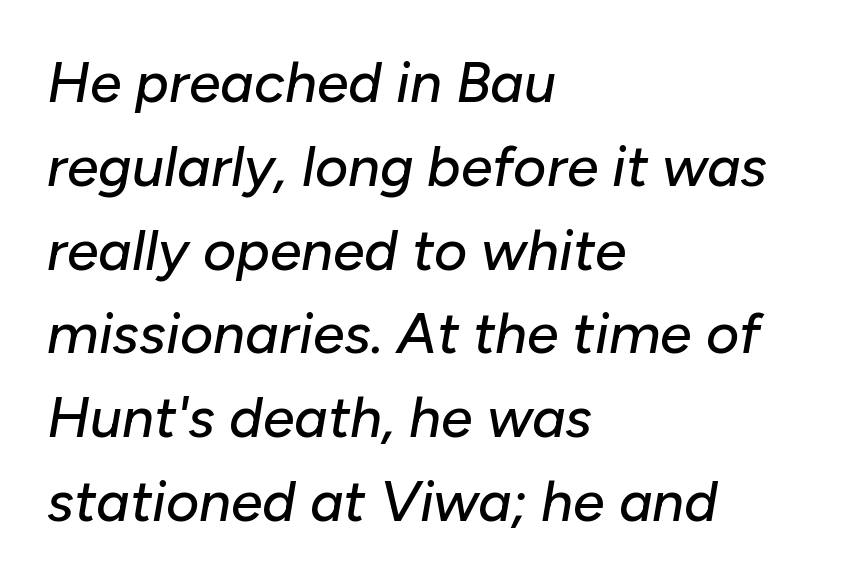
The image shows 57 px text type, italic (leaning right); set left-aligned, normal line spacing (1.47x), normal letter spacing, not underlined; low stroke contrast and a medium x-height.
